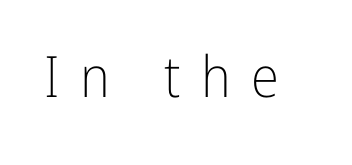
The image shows 57 px light, condensed sans-serif type, upright; set unusually wide letter spacing (+0.36 em), not underlined; low stroke contrast and a medium x-height.
